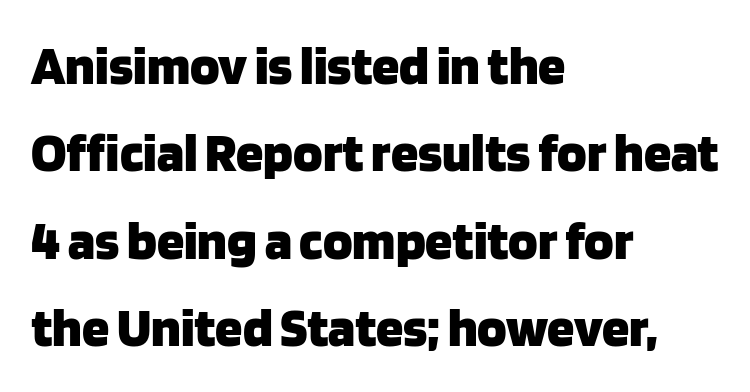
Q: Is the text bold? A: Yes.
Q: Is the text italic (slanted)? A: No, it is upright.
Q: Is the typeface a serif or a sans-serif typeface? A: Sans-serif.
Q: Is the text underlined? A: No.
Q: How is the paragraph aligned? A: Left-aligned.
Q: Is the spacing between letters normal or unusually wide? A: Normal.
Q: Is the spacing between lines tight, normal or loose? A: Normal.
Q: Width (condensed, normal, or wide)? A: Normal.
Q: Stroke contrast? A: Low.
Q: x-height? A: Large.
Q: Monospaced? A: No.
